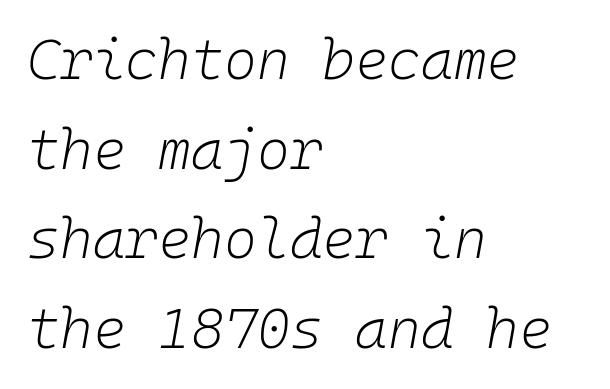
The image shows 56 px light type, italic (leaning right), monospaced; set left-aligned, normal line spacing (1.6x), normal letter spacing, not underlined; low stroke contrast and a medium x-height.
